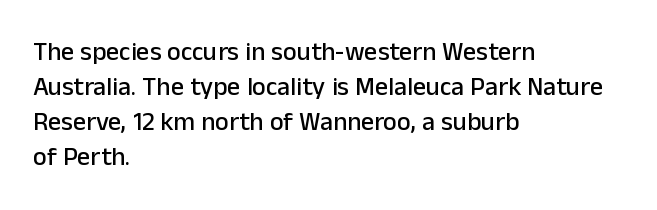
Q: Is the text italic (slanted)? A: No, it is upright.
Q: Is the text underlined? A: No.
Q: How is the paragraph aligned? A: Left-aligned.
Q: Is the spacing between letters normal or unusually wide? A: Normal.
Q: Is the spacing between lines tight, normal or loose? A: Normal.
